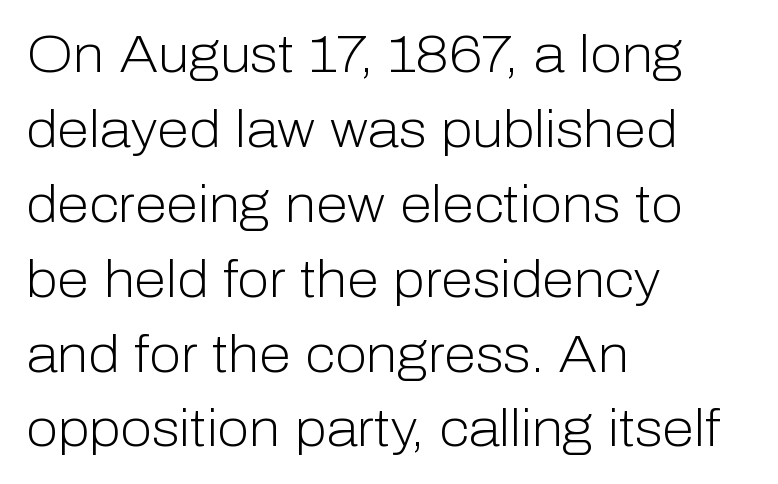
The image shows 52 px light sans-serif type, upright; set left-aligned, normal line spacing (1.44x), normal letter spacing, not underlined; low stroke contrast and a medium x-height.
